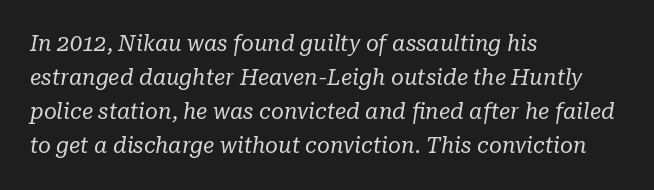
The image shows 22 px text type, italic (leaning right); set left-aligned, normal line spacing (1.55x), normal letter spacing, not underlined.
